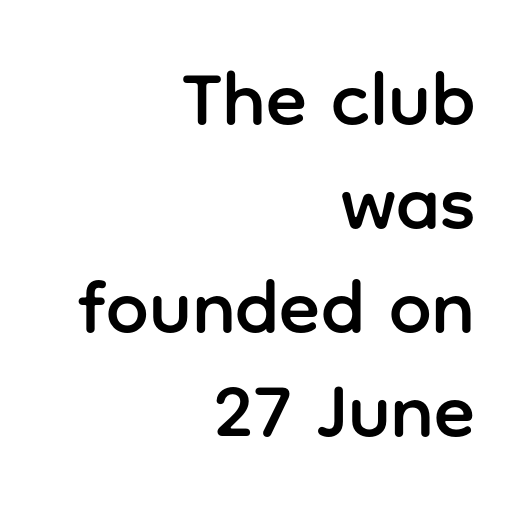
The image shows 76 px sans-serif type, upright; set right-aligned, normal line spacing (1.37x), normal letter spacing, not underlined; low stroke contrast and a medium x-height.
